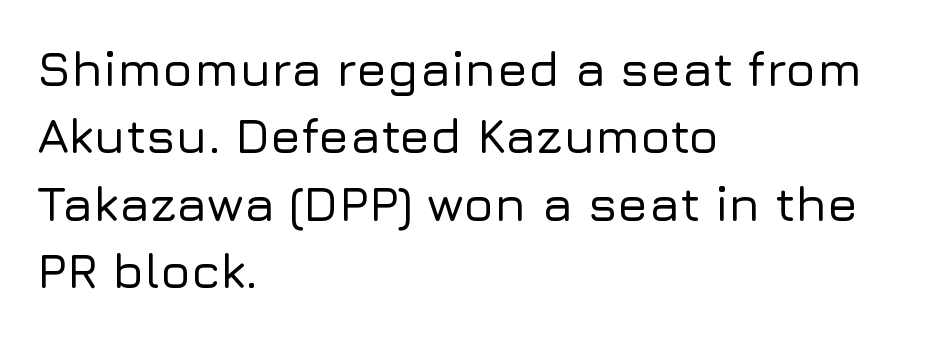
Q: Is the text italic (slanted)? A: No, it is upright.
Q: Is the typeface a serif or a sans-serif typeface? A: Sans-serif.
Q: Is the text underlined? A: No.
Q: How is the paragraph aligned? A: Left-aligned.
Q: Is the spacing between letters normal or unusually wide? A: Normal.
Q: Is the spacing between lines tight, normal or loose? A: Normal.
Q: Width (condensed, normal, or wide)? A: Normal.
Q: Stroke contrast? A: Low.
Q: x-height? A: Medium.
Q: Monospaced? A: No.
